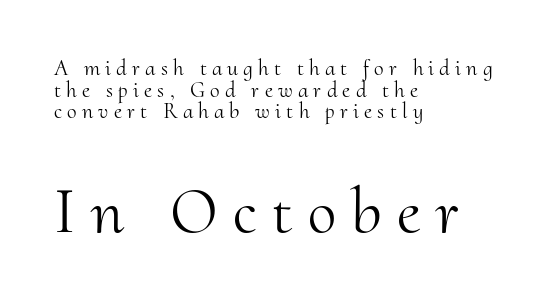
The lines in this sample share a left origin and differ only in where they stop. Is this a sans? No — the strokes have serifs. Regarding leading, the lines here are crowded together. A roman cut, with each character standing at attention. The area under the type is left untouched. The later block is typeset at a bigger size than the earlier block.
